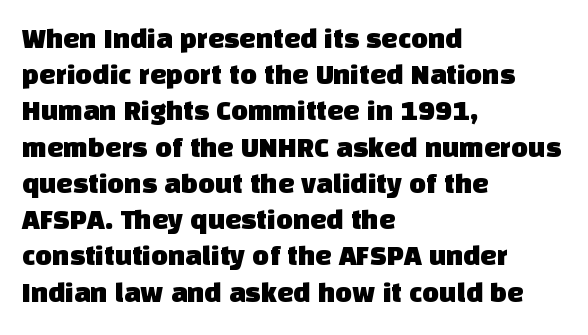
{"serif": "no", "width": "normal", "stroke_contrast": "low", "x_height": "large", "monospaced": "no", "underline": "no", "align": "left", "line_spacing": "normal", "line_spacing_ratio": 1.25, "letter_spacing": "normal", "letter_spacing_em": 0.0, "glyph_px": 29}
